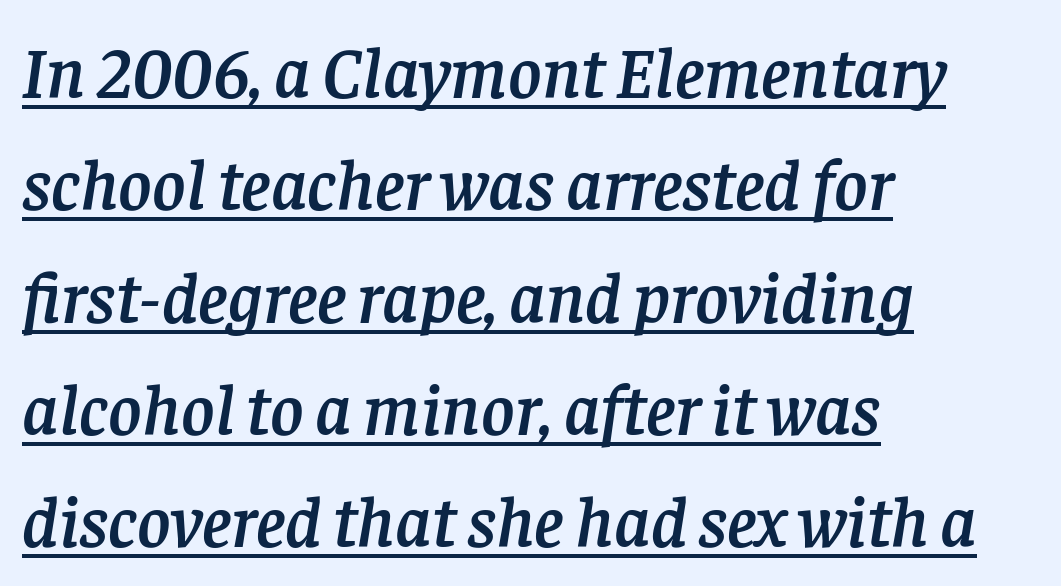
Think of a printed novel: that variable character pitch is what you see here. Notice how descenders clear the ascenders below comfortably — that's standard leading. The ragged edge is on the right, which tells us the setting is flush left. Does the lettering tilt? It does — this is italic. In designer terms, the underline attribute is active on this setting. Are there feet on the stems? There are — it's a serif.
